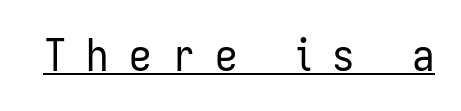
{"serif": "no", "italic": "no", "bold": "no", "weight": "regular", "width": "condensed", "stroke_contrast": "low", "x_height": "medium", "monospaced": "no", "underline": "yes", "letter_spacing": "wide", "letter_spacing_em": 0.45, "glyph_px": 45}
